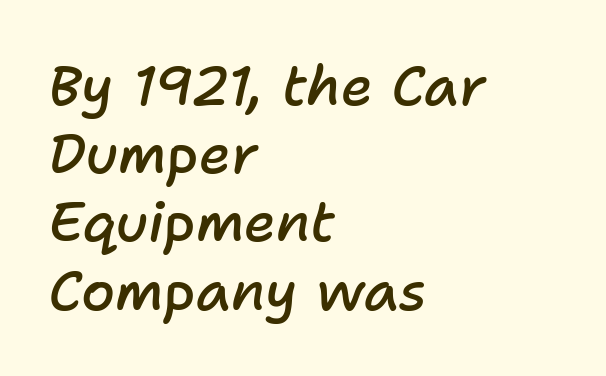
{"italic": "yes", "lean": "right", "slant_degrees": 11, "bold": "semi", "weight": "semibold", "width": "normal", "stroke_contrast": "low", "x_height": "medium", "monospaced": "no", "underline": "no", "align": "left", "line_spacing_ratio": 1.24, "letter_spacing": "normal", "letter_spacing_em": 0.0, "glyph_px": 55}
